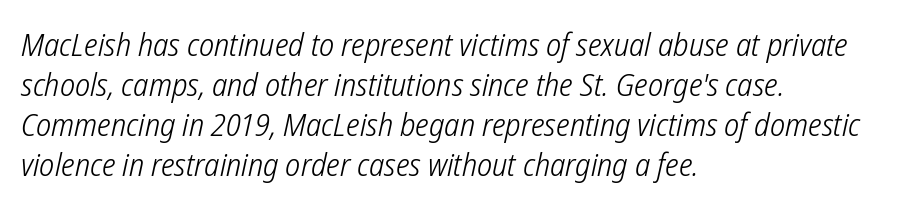
{"serif": "no", "bold": "no", "weight": "light", "width": "condensed", "stroke_contrast": "low", "x_height": "medium", "monospaced": "no", "underline": "no", "align": "left", "line_spacing": "normal", "line_spacing_ratio": 1.25, "letter_spacing": "normal", "letter_spacing_em": 0.0, "glyph_px": 32}
